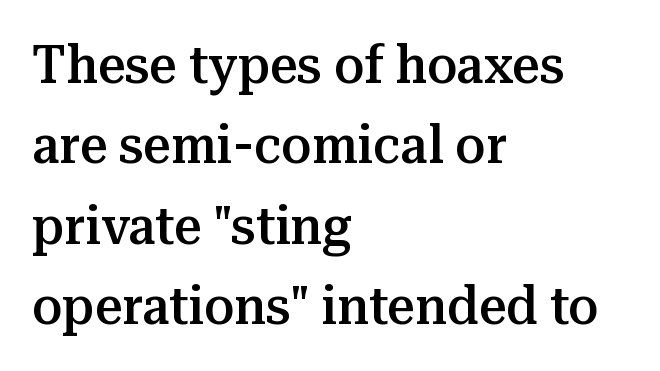
Q: Is the text bold? A: Semi-bold.
Q: Is the text italic (slanted)? A: No, it is upright.
Q: Is the typeface a serif or a sans-serif typeface? A: Serif.
Q: Is the text underlined? A: No.
Q: How is the paragraph aligned? A: Left-aligned.
Q: Is the spacing between letters normal or unusually wide? A: Normal.
Q: Is the spacing between lines tight, normal or loose? A: Normal.
Q: Width (condensed, normal, or wide)? A: Normal.
Q: Stroke contrast? A: Medium.
Q: x-height? A: Medium.
Q: Monospaced? A: No.
